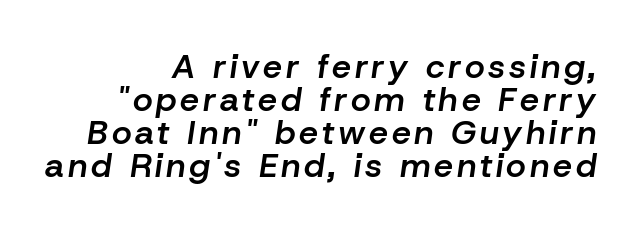
The image shows 34 px semibold type, italic (leaning right); set right-aligned, tight line spacing (0.97x), not underlined; low stroke contrast and a medium x-height.
